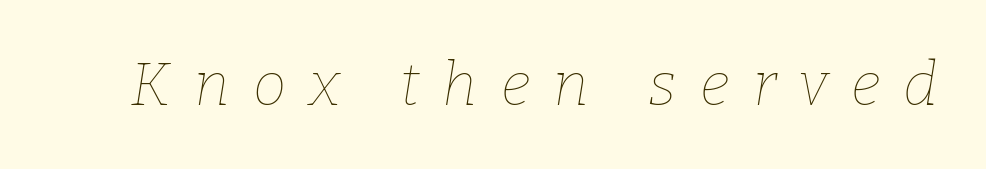
Style check: oblique. These glyphs show unthickened strokes, regular width or finer. Honestly, there is no underline to notice here at all. The type is letterspaced generously, with wide tracking. The face used here is proportionally spaced, like ordinary book or web type.
